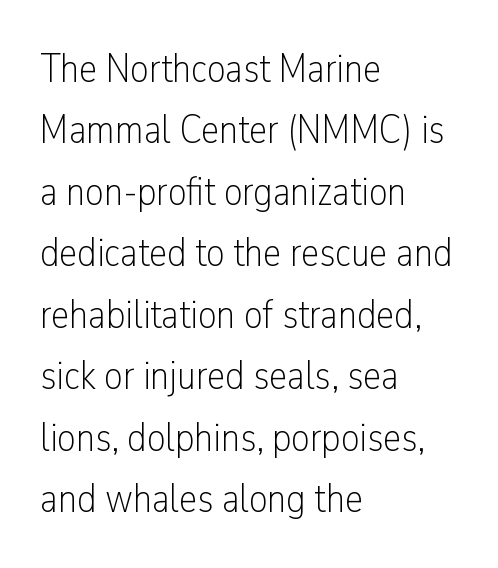
Q: Is the text bold? A: No.
Q: Is the text italic (slanted)? A: No, it is upright.
Q: Is the typeface a serif or a sans-serif typeface? A: Sans-serif.
Q: Is the text underlined? A: No.
Q: How is the paragraph aligned? A: Left-aligned.
Q: Is the spacing between letters normal or unusually wide? A: Normal.
Q: Is the spacing between lines tight, normal or loose? A: Normal.
Q: Width (condensed, normal, or wide)? A: Condensed.
Q: Stroke contrast? A: Low.
Q: x-height? A: Medium.
Q: Monospaced? A: No.
